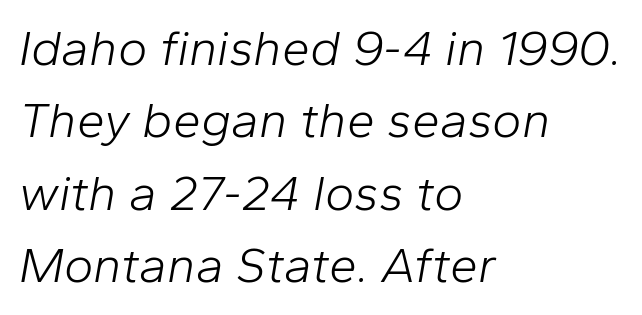
Here the designer chose a conventional face with non-uniform glyph widths. Rule under the text: the space is simply empty. Is the type slanted? Yes — the strokes lean at a clear angle. This sample uses plain, unmodified letter spacing. A light-to-regular cut is what we see here. This rendering uses left alignment, leaving the right contour irregular.
